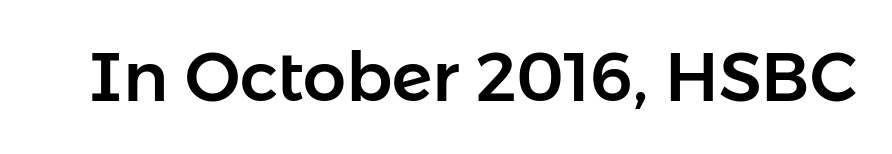
Q: Is the text italic (slanted)? A: No, it is upright.
Q: Is the typeface a serif or a sans-serif typeface? A: Sans-serif.
Q: Is the text underlined? A: No.
Q: Is the spacing between letters normal or unusually wide? A: Normal.
Q: Width (condensed, normal, or wide)? A: Normal.
Q: Stroke contrast? A: Low.
Q: x-height? A: Medium.
Q: Monospaced? A: No.
